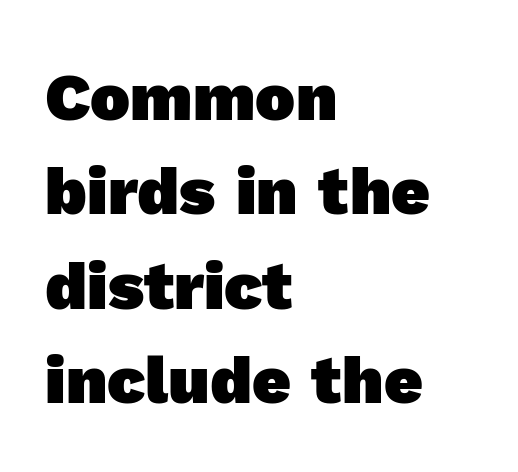
{"serif": "no", "bold": "yes", "weight": "heavy", "width": "normal", "x_height": "medium", "monospaced": "no", "underline": "no", "align": "left", "line_spacing": "normal", "line_spacing_ratio": 1.41, "letter_spacing": "normal", "letter_spacing_em": 0.0, "glyph_px": 67}
